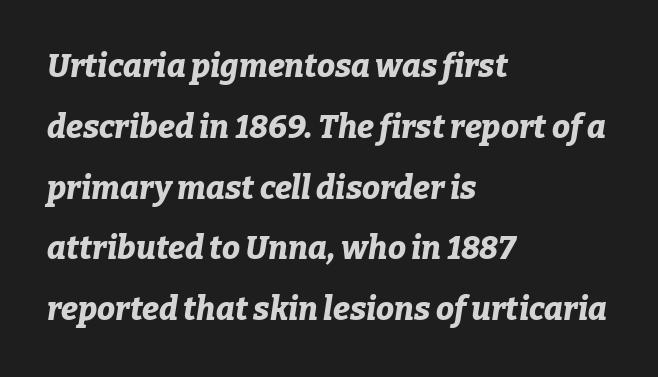
{"italic": "yes", "lean": "right", "slant_degrees": 9, "bold": "yes", "weight": "bold", "width": "normal", "stroke_contrast": "low", "x_height": "medium", "monospaced": "no", "underline": "no", "align": "left", "line_spacing": "loose", "line_spacing_ratio": 1.9, "letter_spacing": "normal", "letter_spacing_em": 0.0, "glyph_px": 32}
